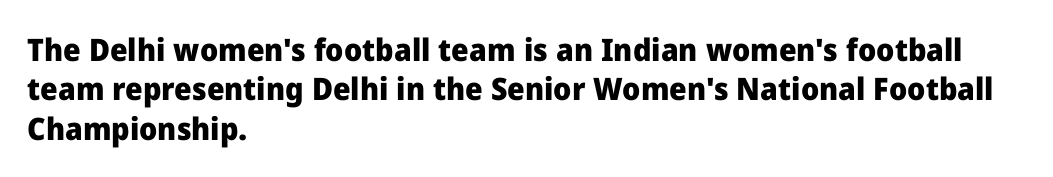
The image shows 31 px heavy sans-serif type, upright; set left-aligned, normal line spacing (1.27x), normal letter spacing, not underlined; low stroke contrast and a medium x-height.
